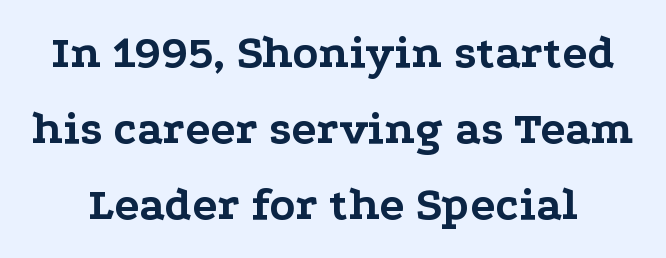
Q: Is the text bold? A: Yes.
Q: Is the text italic (slanted)? A: No, it is upright.
Q: Is the typeface a serif or a sans-serif typeface? A: Serif.
Q: Is the text underlined? A: No.
Q: Is the spacing between letters normal or unusually wide? A: Normal.
Q: Is the spacing between lines tight, normal or loose? A: Normal.
Q: Width (condensed, normal, or wide)? A: Wide.
Q: Stroke contrast? A: Low.
Q: x-height? A: Medium.
Q: Monospaced? A: No.
